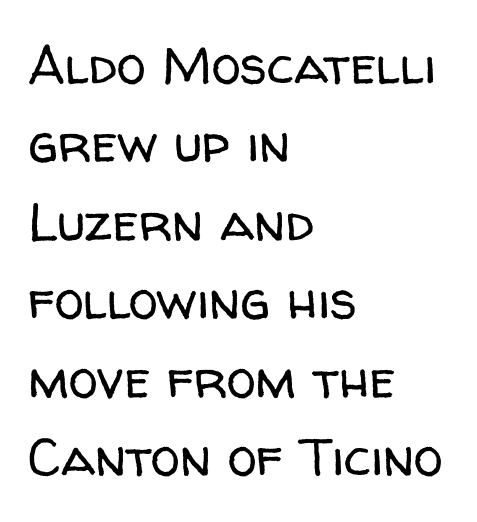
{"serif": "no", "italic": "no", "bold": "no", "weight": "regular", "width": "normal", "stroke_contrast": "low", "x_height": "medium", "monospaced": "no", "underline": "no", "align": "left", "line_spacing": "normal", "line_spacing_ratio": 1.48, "letter_spacing": "normal", "letter_spacing_em": 0.0, "glyph_px": 53}
